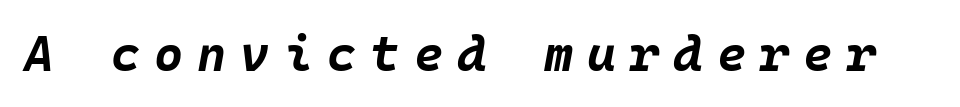
I'd describe the lettering as bold — thick and assertive. Descenders are the only things crossing below the line. The glyphs look as if they've been sheared to an angle. What stands out about the letter spacing? Its width — letters are far apart.
